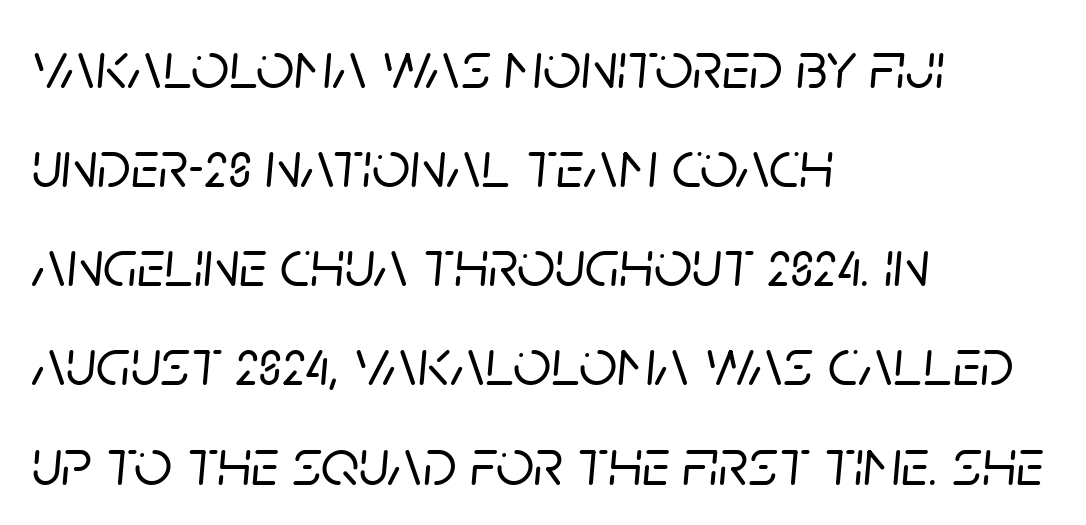
{"italic": "yes", "lean": "right", "slant_degrees": 5, "width": "normal", "stroke_contrast": "low", "x_height": "large", "monospaced": "no", "underline": "no", "align": "left", "line_spacing": "normal", "line_spacing_ratio": 1.48, "letter_spacing": "normal", "letter_spacing_em": 0.0, "glyph_px": 67}
